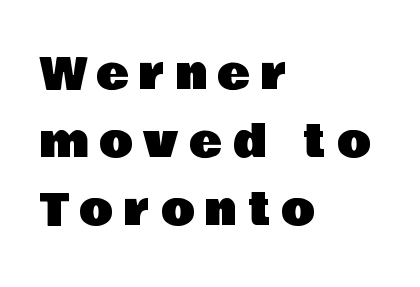
{"serif": "no", "italic": "no", "width": "normal", "stroke_contrast": "low", "x_height": "large", "monospaced": "no", "underline": "no", "align": "left", "line_spacing": "normal", "line_spacing_ratio": 1.55, "letter_spacing": "wide", "letter_spacing_em": 0.25, "glyph_px": 44}
